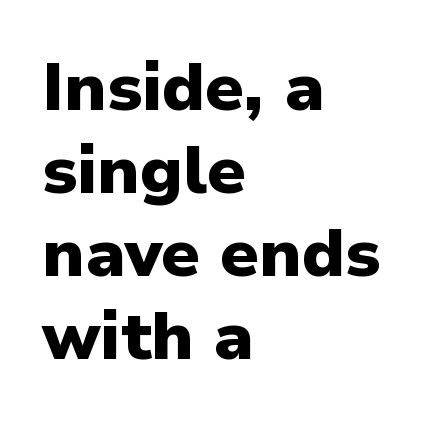
Nobody drew a line under any word here. The type is set solid horizontally, with unmodified tracking. The rendering uses natural spacing where letterforms have individual widths. Its strokes are broad and dark, the hallmark of bold type. These lines are composed in type without serifs. The compositor pushed each line to the left boundary.
